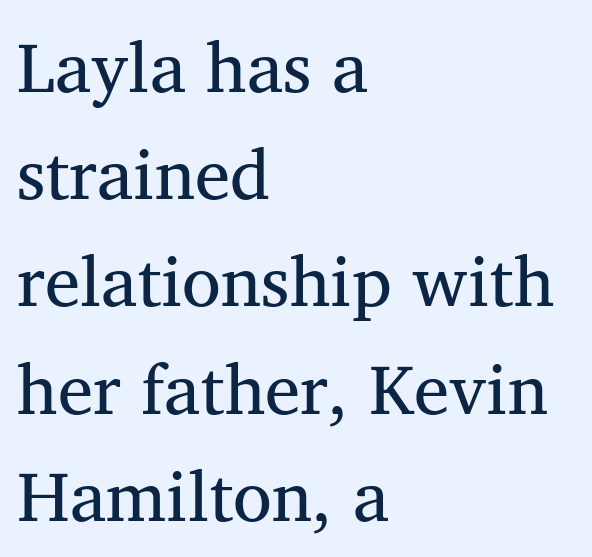
The image shows 71 px serif type; set left-aligned, normal line spacing (1.51x), normal letter spacing, not underlined; medium stroke contrast and a medium x-height.
